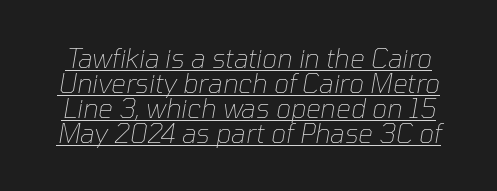
The weight tops out at a normal text grade. Baseline-to-baseline distance is barely more than the letter height. The glyphs look as if they've been sheared to an angle. Underlining? Definitely there.
